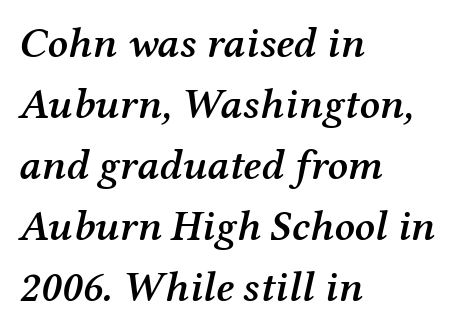
{"serif": "yes", "italic": "yes", "lean": "right", "slant_degrees": 12, "bold": "semi", "weight": "semibold", "width": "normal", "stroke_contrast": "medium", "x_height": "medium", "monospaced": "no", "underline": "no", "align": "left", "line_spacing": "normal", "line_spacing_ratio": 1.42, "letter_spacing": "normal", "letter_spacing_em": 0.0, "glyph_px": 43}
